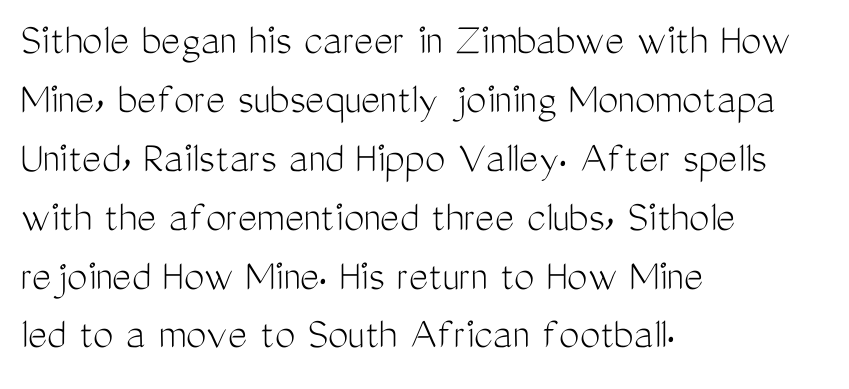
Q: Is the text bold? A: No.
Q: Is the text italic (slanted)? A: No, it is upright.
Q: Is the typeface a serif or a sans-serif typeface? A: Sans-serif.
Q: Is the text underlined? A: No.
Q: How is the paragraph aligned? A: Left-aligned.
Q: Is the spacing between letters normal or unusually wide? A: Normal.
Q: Is the spacing between lines tight, normal or loose? A: Normal.
Q: Width (condensed, normal, or wide)? A: Condensed.
Q: Stroke contrast? A: Medium.
Q: x-height? A: Medium.
Q: Monospaced? A: No.
